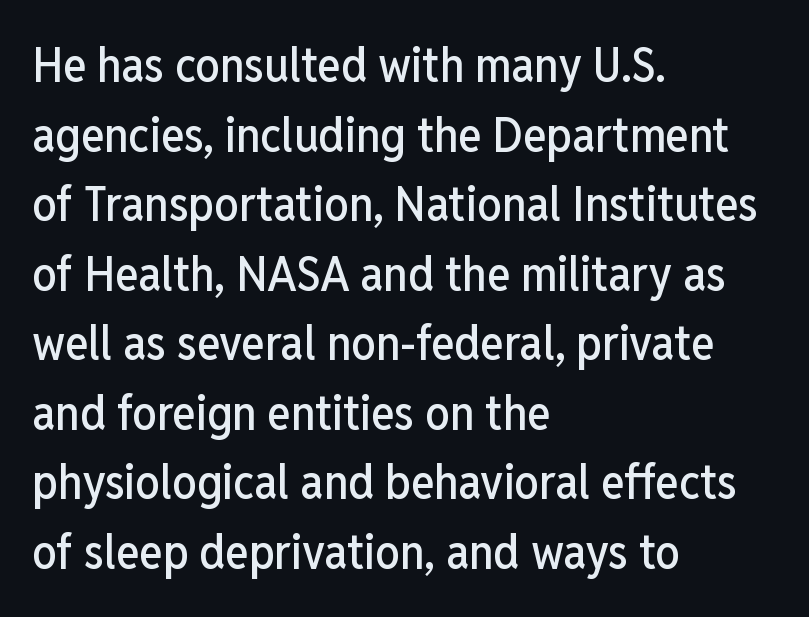
Q: Is the text italic (slanted)? A: No, it is upright.
Q: Is the typeface a serif or a sans-serif typeface? A: Sans-serif.
Q: Is the text underlined? A: No.
Q: How is the paragraph aligned? A: Left-aligned.
Q: Is the spacing between letters normal or unusually wide? A: Normal.
Q: Is the spacing between lines tight, normal or loose? A: Normal.
Q: Width (condensed, normal, or wide)? A: Condensed.
Q: Stroke contrast? A: Low.
Q: x-height? A: Medium.
Q: Monospaced? A: No.
